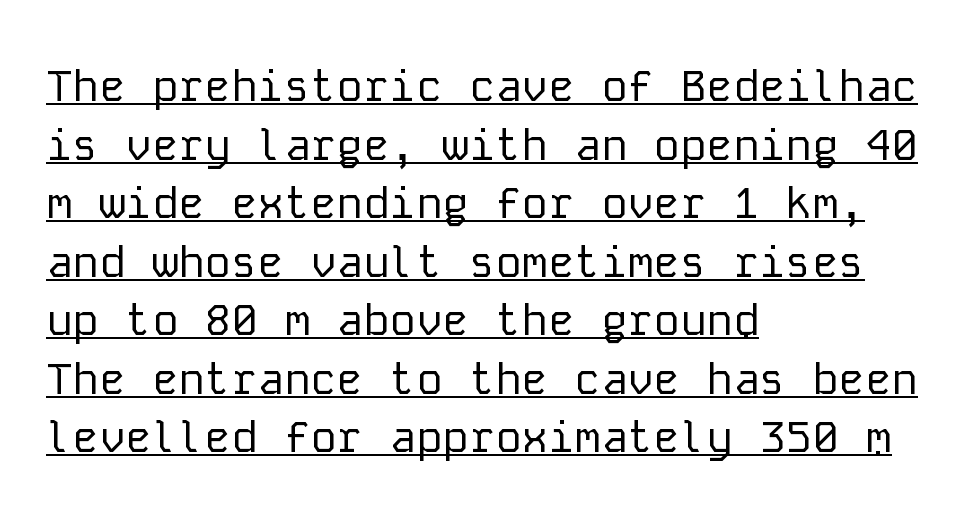
{"serif": "no", "italic": "no", "bold": "no", "weight": "regular", "width": "normal", "stroke_contrast": "low", "x_height": "medium", "monospaced": "yes", "underline": "yes", "align": "left", "line_spacing": "normal", "line_spacing_ratio": 1.33, "letter_spacing": "normal", "letter_spacing_em": 0.0, "glyph_px": 44}
